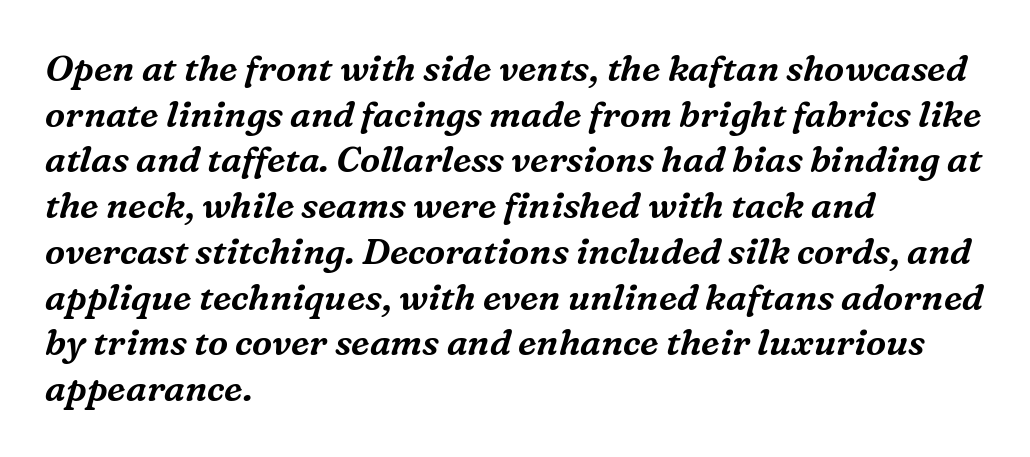
{"serif": "yes", "italic": "yes", "lean": "right", "slant_degrees": 16, "width": "normal", "stroke_contrast": "medium", "x_height": "medium", "monospaced": "no", "underline": "no", "align": "left", "line_spacing": "normal", "line_spacing_ratio": 1.27, "letter_spacing": "normal", "letter_spacing_em": 0.0, "glyph_px": 36}
